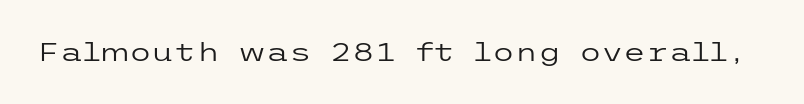
{"italic": "no", "bold": "no", "underline": "no", "letter_spacing": "normal", "letter_spacing_em": 0.0, "glyph_px": 26}
